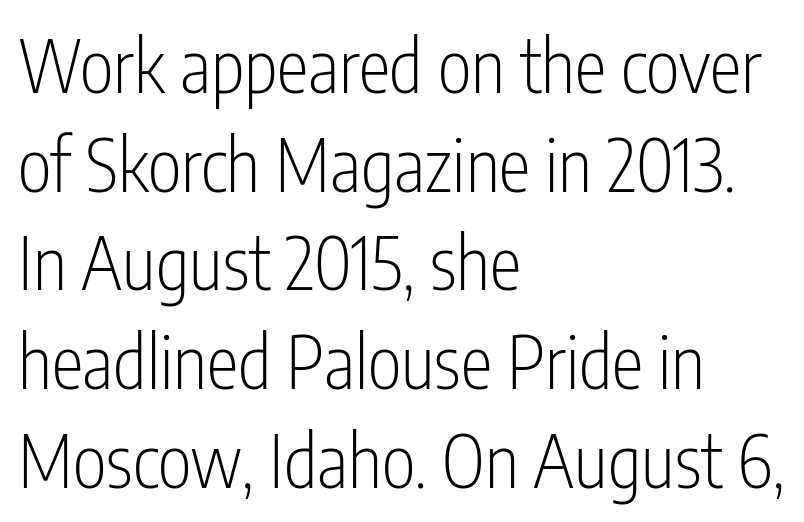
Q: Is the text bold? A: No.
Q: Is the text italic (slanted)? A: No, it is upright.
Q: Is the typeface a serif or a sans-serif typeface? A: Sans-serif.
Q: Is the text underlined? A: No.
Q: How is the paragraph aligned? A: Left-aligned.
Q: Is the spacing between letters normal or unusually wide? A: Normal.
Q: Is the spacing between lines tight, normal or loose? A: Normal.
Q: Width (condensed, normal, or wide)? A: Condensed.
Q: Stroke contrast? A: Low.
Q: x-height? A: Medium.
Q: Monospaced? A: No.
